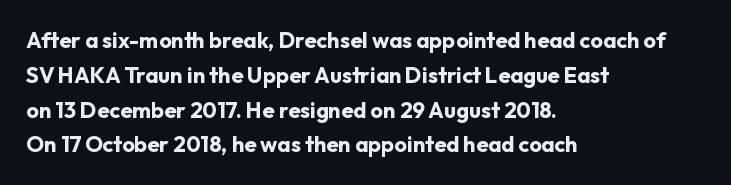
One-word summary of the alignment: left. Characters remain perfectly vertical along every line. Words float on clear page, feet unadorned. Look at the tracking — it's just the regular setting, nothing added.
